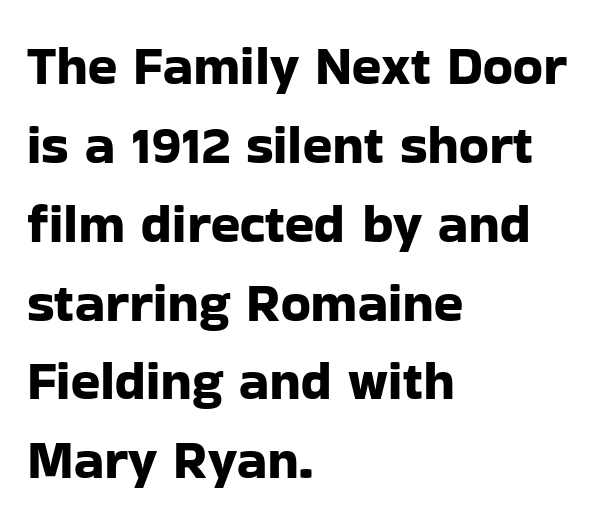
Q: Is the text italic (slanted)? A: No, it is upright.
Q: Is the typeface a serif or a sans-serif typeface? A: Sans-serif.
Q: Is the text underlined? A: No.
Q: How is the paragraph aligned? A: Left-aligned.
Q: Is the spacing between letters normal or unusually wide? A: Normal.
Q: Is the spacing between lines tight, normal or loose? A: Normal.
Q: Width (condensed, normal, or wide)? A: Normal.
Q: Stroke contrast? A: Low.
Q: x-height? A: Medium.
Q: Monospaced? A: No.
